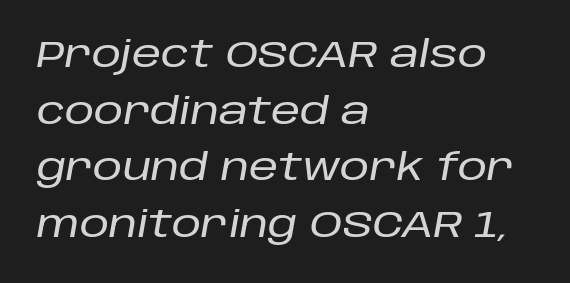
This rendering uses left alignment, leaving the right contour irregular. Here the glyphs are tracked normally, forming tight word shapes. The letters advance in unequal steps, a hallmark of proportional type. This rendering features lettering with no underline.
